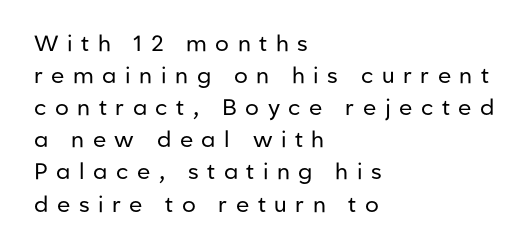
{"italic": "no", "bold": "no", "underline": "no", "align": "left", "line_spacing": "normal", "line_spacing_ratio": 1.46, "letter_spacing": "wide", "letter_spacing_em": 0.39, "glyph_px": 22}
